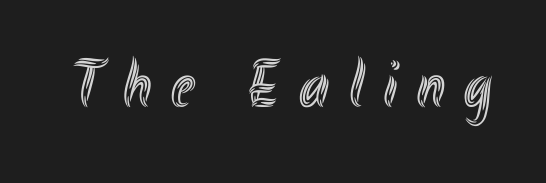
{"width": "condensed", "x_height": "small", "monospaced": "no", "underline": "no", "letter_spacing": "wide", "letter_spacing_em": 0.3, "glyph_px": 67}
